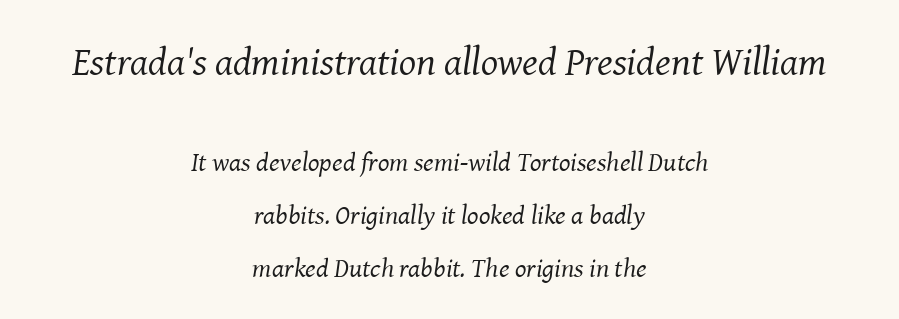
{"serif": "yes", "italic": "yes", "lean": "right", "slant_degrees": 8, "bold": "no", "weight": "regular", "width": "normal", "stroke_contrast": "medium", "x_height": "medium", "monospaced": "no", "underline": "no", "align": "center", "line_spacing": "loose", "line_spacing_ratio": 1.96, "letter_spacing": "normal", "letter_spacing_em": 0.0, "larger_block": "first", "size_ratio": 1.48, "glyph_px": 40}
